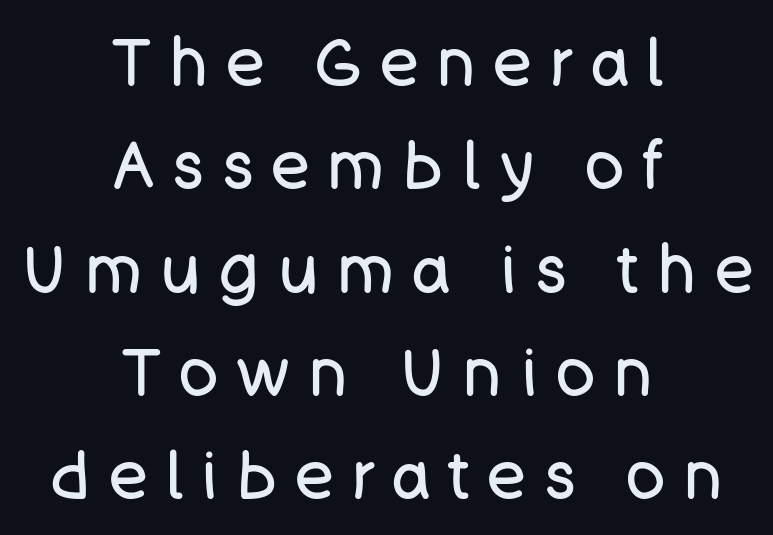
The image shows 65 px regular-weight sans-serif type, upright; set centered, normal line spacing (1.59x), unusually wide letter spacing (+0.29 em), not underlined; low stroke contrast and a large x-height.
